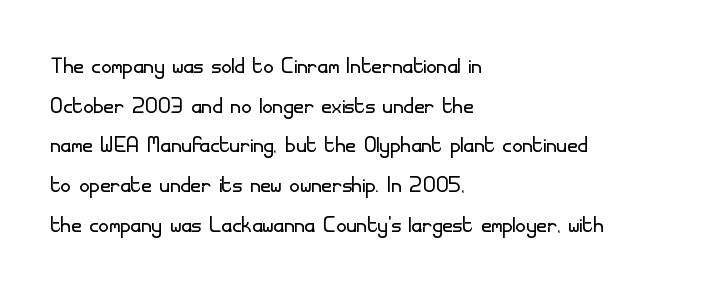
The image shows 29 px light sans-serif type, upright; set left-aligned, normal line spacing (1.37x), normal letter spacing, not underlined; low stroke contrast and a small x-height.
